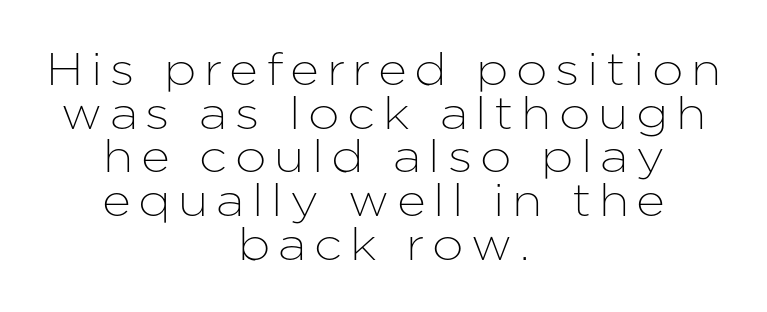
Q: Is the text italic (slanted)? A: No, it is upright.
Q: Is the typeface a serif or a sans-serif typeface? A: Sans-serif.
Q: Is the text underlined? A: No.
Q: How is the paragraph aligned? A: Centered.
Q: Is the spacing between lines tight, normal or loose? A: Tight.
Q: Width (condensed, normal, or wide)? A: Normal.
Q: Stroke contrast? A: Low.
Q: x-height? A: Medium.
Q: Monospaced? A: No.
